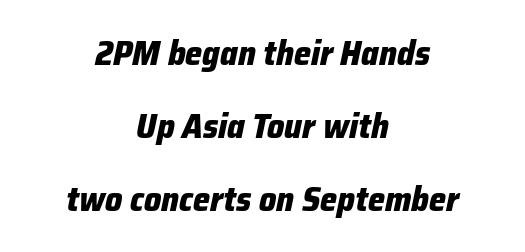
The line texture is even and compact thanks to regular tracking. These words are printed bold, with thick strokes throughout. Yep, that's italic — everything's leaning. Note the varied advance widths — an 'i' is clearly narrower than an 'm'. The space between consecutive lines is lavish.
